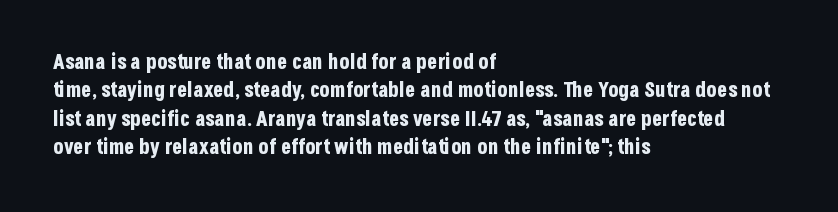
The lines in this sample share a left origin and differ only in where they stop. The block of text has a typical density, with ordinary space between rows. Posture: upright roman. The characters look thick and weighty, a clear bold. Letters rest on an invisible, unmarked baseline. There is no visible air inserted between adjacent glyphs.
